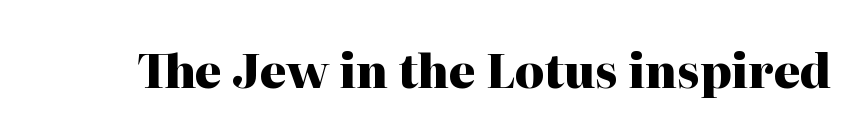
Q: Is the text bold? A: Yes.
Q: Is the text italic (slanted)? A: No, it is upright.
Q: Is the typeface a serif or a sans-serif typeface? A: Serif.
Q: Is the text underlined? A: No.
Q: Is the spacing between letters normal or unusually wide? A: Normal.
Q: Width (condensed, normal, or wide)? A: Normal.
Q: Stroke contrast? A: High.
Q: x-height? A: Medium.
Q: Monospaced? A: No.
